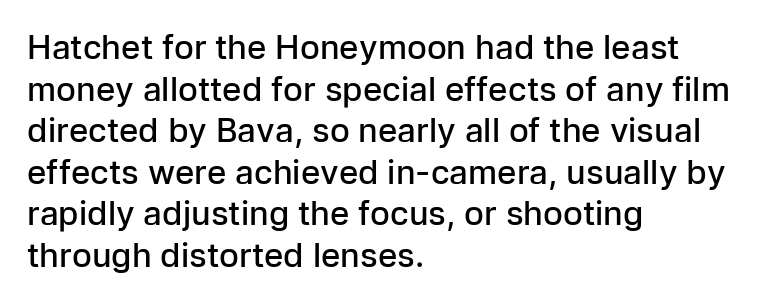
Q: Is the text bold? A: Semi-bold.
Q: Is the text italic (slanted)? A: No, it is upright.
Q: Is the typeface a serif or a sans-serif typeface? A: Sans-serif.
Q: Is the text underlined? A: No.
Q: How is the paragraph aligned? A: Left-aligned.
Q: Is the spacing between letters normal or unusually wide? A: Normal.
Q: Is the spacing between lines tight, normal or loose? A: Normal.
Q: Width (condensed, normal, or wide)? A: Normal.
Q: Stroke contrast? A: Low.
Q: x-height? A: Medium.
Q: Monospaced? A: No.
